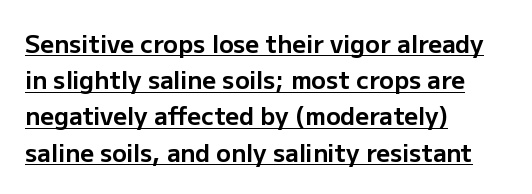
The image shows 24 px bold type, upright; set left-aligned, normal line spacing (1.51x), normal letter spacing, underlined.
